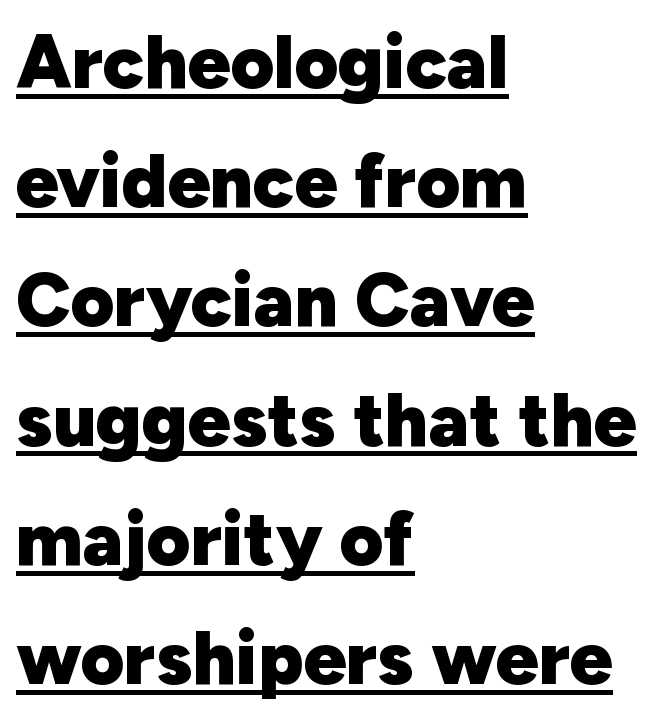
{"serif": "no", "italic": "no", "bold": "yes", "weight": "heavy", "width": "normal", "stroke_contrast": "low", "x_height": "medium", "monospaced": "no", "underline": "yes", "align": "left", "line_spacing": "normal", "line_spacing_ratio": 1.59, "letter_spacing": "normal", "letter_spacing_em": 0.0, "glyph_px": 75}
